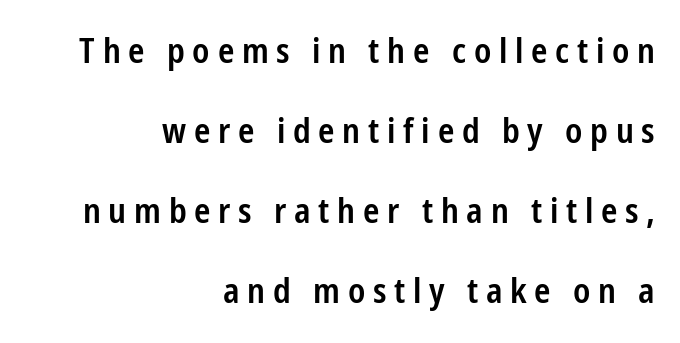
{"serif": "no", "italic": "no", "bold": "semi", "weight": "semibold", "width": "condensed", "stroke_contrast": "low", "x_height": "medium", "monospaced": "no", "underline": "no", "align": "right", "line_spacing": "loose", "line_spacing_ratio": 2.29, "letter_spacing": "wide", "letter_spacing_em": 0.22, "glyph_px": 35}
